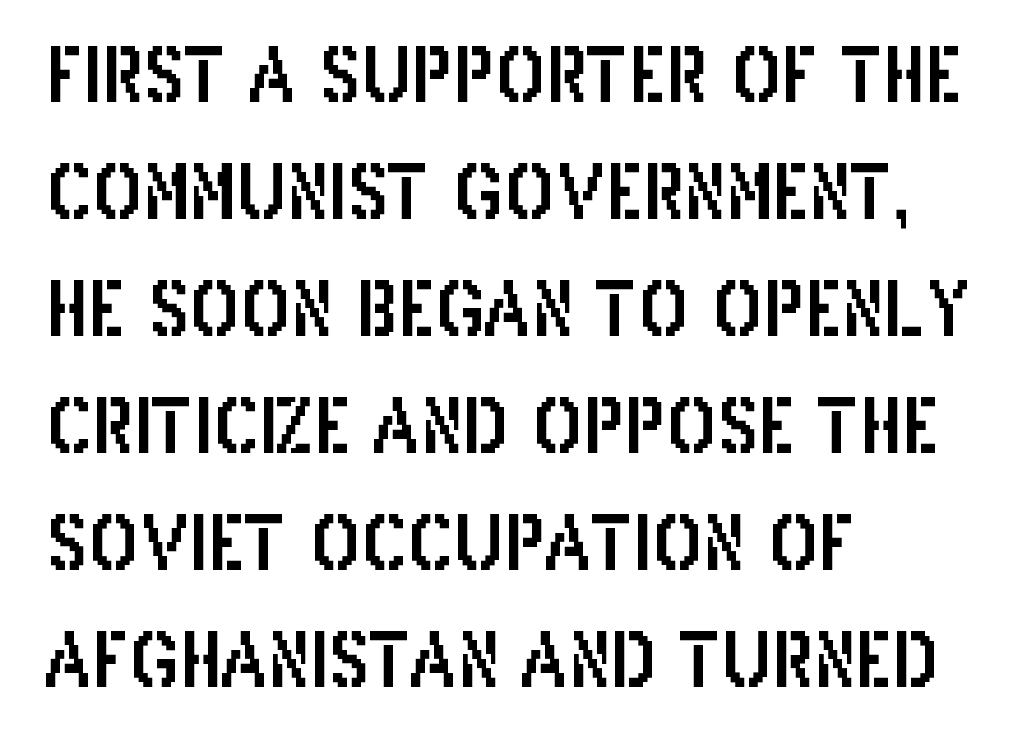
The image shows 74 px condensed sans-serif type, upright; set left-aligned, normal line spacing (1.58x), normal letter spacing, not underlined; low stroke contrast and a large x-height.
